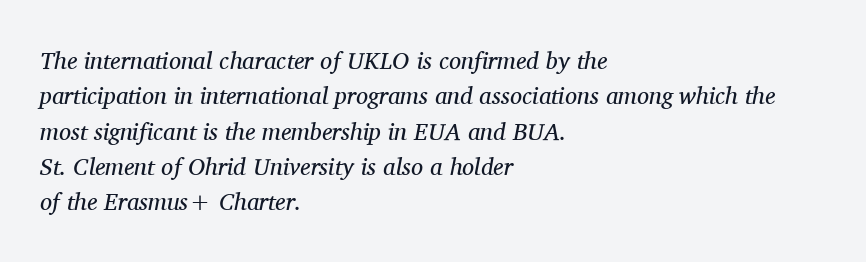
This rendering leaves character spacing at its baseline value. Tall strokes in this sample are angled rather than plumb. Anything drawn beneath the words? Only blank space. Stroke thickness stays within the range of a standard reading face or lighter. Compared with typical paragraphs, the rows here are spaced about the same. The lines are quadded left.
